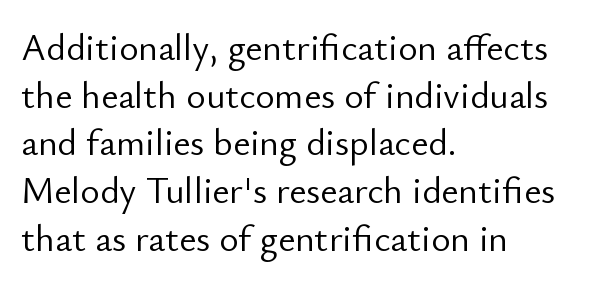
{"serif": "no", "italic": "no", "bold": "no", "weight": "light", "width": "normal", "stroke_contrast": "low", "x_height": "small", "monospaced": "no", "underline": "no", "align": "left", "line_spacing": "normal", "line_spacing_ratio": 1.29, "letter_spacing": "normal", "letter_spacing_em": 0.0, "glyph_px": 37}
